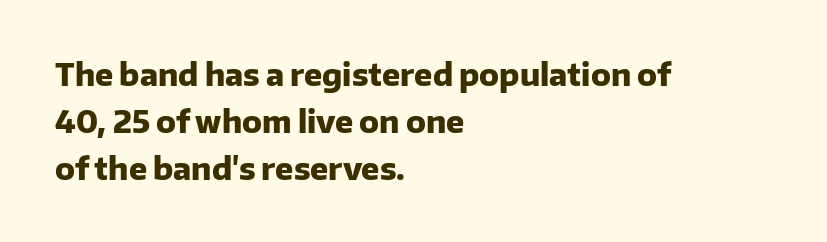
Q: Is the text bold? A: Yes.
Q: Is the text italic (slanted)? A: No, it is upright.
Q: Is the typeface a serif or a sans-serif typeface? A: Sans-serif.
Q: Is the text underlined? A: No.
Q: How is the paragraph aligned? A: Left-aligned.
Q: Is the spacing between letters normal or unusually wide? A: Normal.
Q: Is the spacing between lines tight, normal or loose? A: Normal.
Q: Width (condensed, normal, or wide)? A: Normal.
Q: Stroke contrast? A: Low.
Q: x-height? A: Medium.
Q: Monospaced? A: No.
